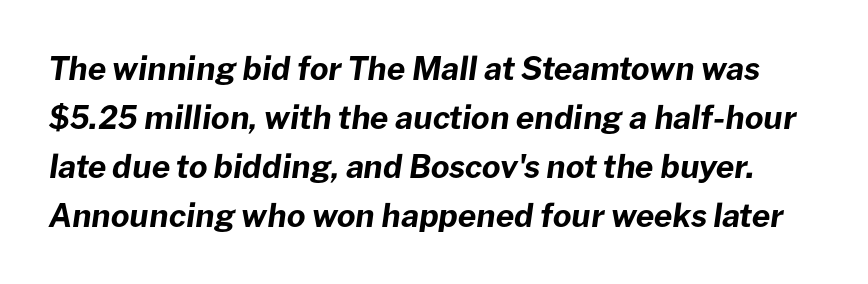
The letters advance in unequal steps, a hallmark of proportional type. The lettering tilts uniformly, giving the passage an italic look. The type is set solid horizontally, with unmodified tracking. A full-strength bold gives these letters their thick strokes. Lines of text with bare space underneath.
